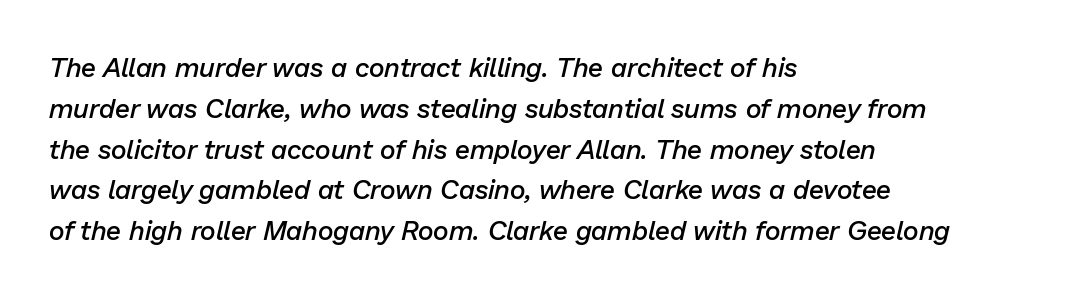
Q: Is the text bold? A: Semi-bold.
Q: Is the text italic (slanted)? A: Yes, it leans right by about 13 degrees.
Q: Is the text underlined? A: No.
Q: How is the paragraph aligned? A: Left-aligned.
Q: Is the spacing between letters normal or unusually wide? A: Normal.
Q: Is the spacing between lines tight, normal or loose? A: Normal.
